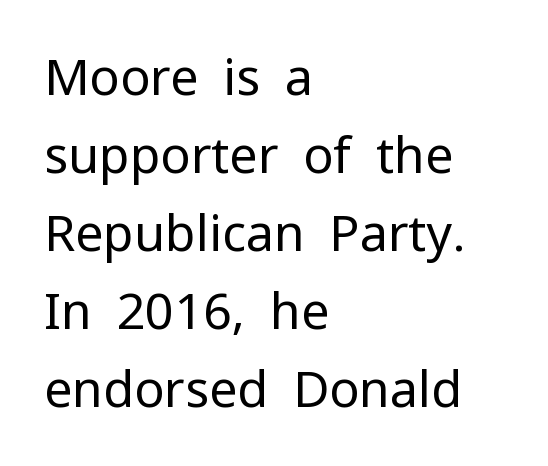
{"serif": "no", "italic": "no", "bold": "no", "weight": "regular", "width": "normal", "stroke_contrast": "low", "x_height": "medium", "monospaced": "no", "underline": "no", "align": "left", "line_spacing": "normal", "line_spacing_ratio": 1.56, "letter_spacing": "normal", "letter_spacing_em": 0.0, "glyph_px": 50}
